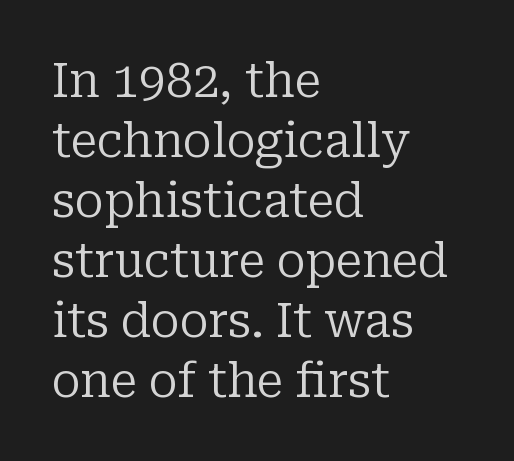
Character widths vary here, with narrow letters taking less room than wide ones. The glyphs are unaccompanied by any horizontal stroke below them. The line texture is even and compact thanks to regular tracking. Each new line begins a customary step beneath the previous one. Think standard paragraph weight, or any step lighter than that. Quick note: not italic, upright.
